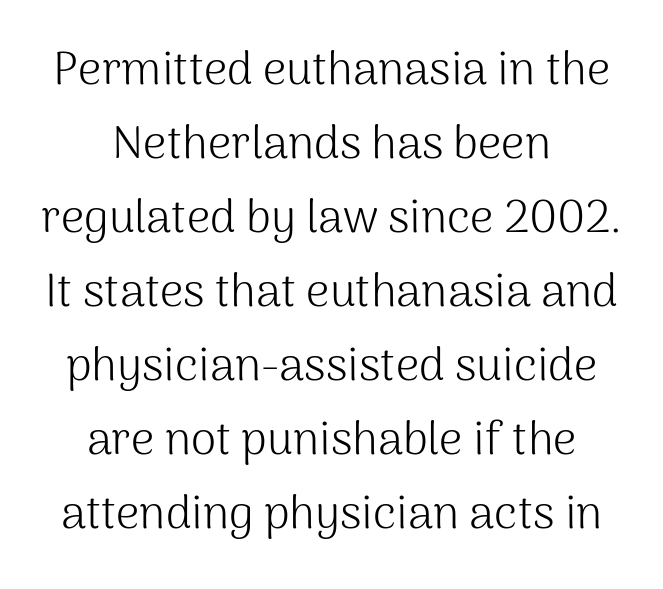
{"serif": "no", "italic": "no", "bold": "no", "weight": "light", "width": "normal", "stroke_contrast": "medium", "x_height": "medium", "monospaced": "no", "underline": "no", "align": "center", "line_spacing": "normal", "line_spacing_ratio": 1.61, "letter_spacing": "normal", "letter_spacing_em": 0.0, "glyph_px": 46}
